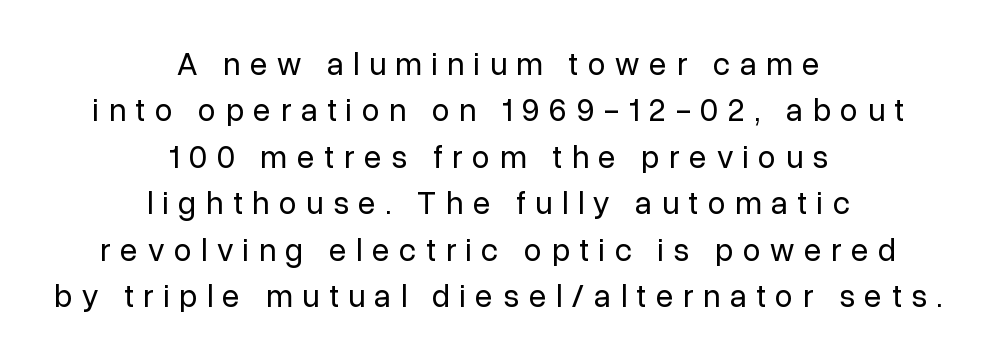
Q: Is the text bold? A: No.
Q: Is the text italic (slanted)? A: No, it is upright.
Q: Is the typeface a serif or a sans-serif typeface? A: Sans-serif.
Q: Is the text underlined? A: No.
Q: How is the paragraph aligned? A: Centered.
Q: Is the spacing between letters normal or unusually wide? A: Unusually wide.
Q: Is the spacing between lines tight, normal or loose? A: Normal.
Q: Width (condensed, normal, or wide)? A: Normal.
Q: Stroke contrast? A: Low.
Q: x-height? A: Medium.
Q: Monospaced? A: No.
